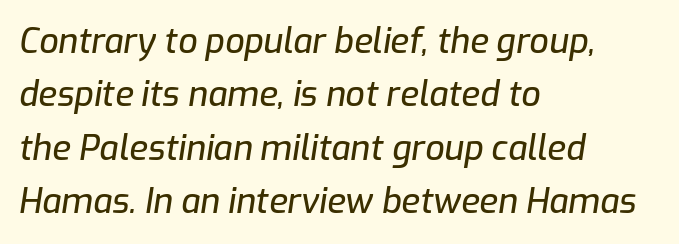
There's an unmistakable incline to the writing here. The gaps between neighbouring characters are ordinary and unremarkable. The face used here is proportionally spaced, like ordinary book or web type. Every row of glyphs begins at an identical x-position on the left. Type without underlining.
